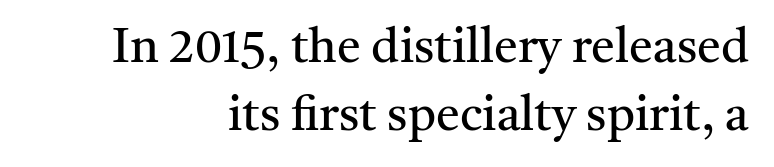
{"serif": "yes", "italic": "no", "bold": "no", "weight": "regular", "width": "normal", "stroke_contrast": "medium", "x_height": "medium", "monospaced": "no", "underline": "no", "align": "right", "line_spacing": "normal", "line_spacing_ratio": 1.41, "letter_spacing": "normal", "letter_spacing_em": 0.0, "glyph_px": 48}
